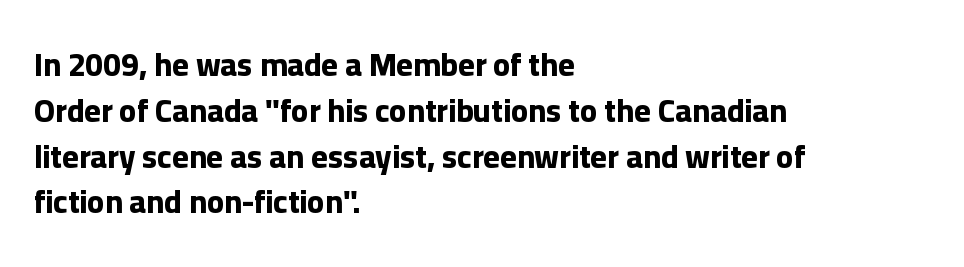
{"serif": "no", "italic": "no", "bold": "yes", "weight": "bold", "width": "normal", "stroke_contrast": "low", "x_height": "medium", "monospaced": "no", "underline": "no", "align": "left", "line_spacing": "normal", "line_spacing_ratio": 1.43, "letter_spacing": "normal", "letter_spacing_em": 0.0, "glyph_px": 32}
